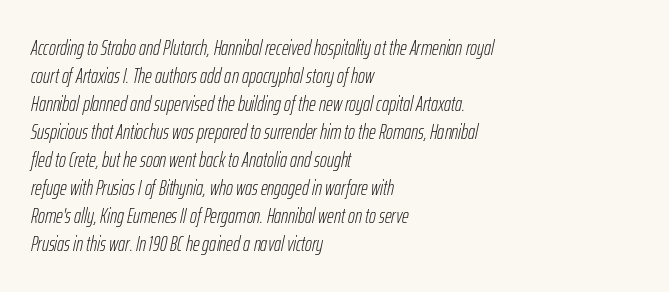
Q: Is the text bold? A: No.
Q: Is the text italic (slanted)? A: Yes, it leans right by about 12 degrees.
Q: Is the text underlined? A: No.
Q: How is the paragraph aligned? A: Left-aligned.
Q: Is the spacing between letters normal or unusually wide? A: Normal.
Q: Is the spacing between lines tight, normal or loose? A: Normal.
